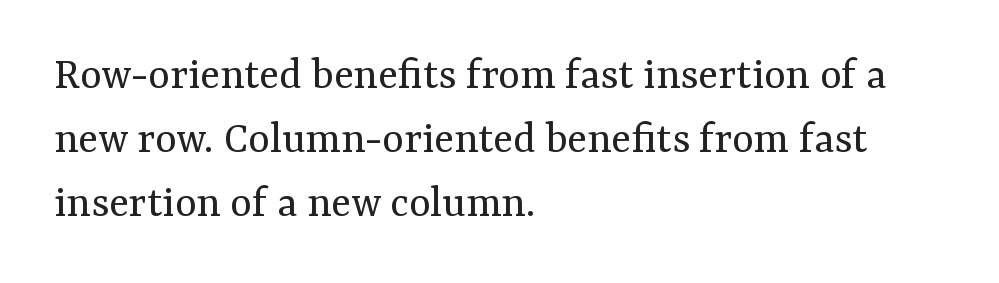
The image shows 46 px regular-weight serif type, upright; set left-aligned, normal line spacing (1.39x), normal letter spacing, not underlined; medium stroke contrast and a medium x-height.
